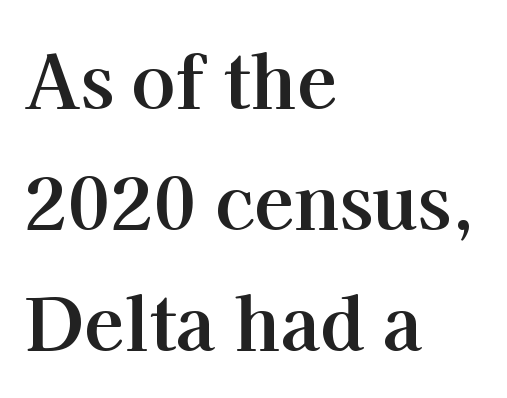
{"serif": "yes", "italic": "no", "bold": "yes", "weight": "bold", "width": "normal", "stroke_contrast": "high", "x_height": "medium", "monospaced": "no", "underline": "no", "align": "left", "line_spacing": "normal", "line_spacing_ratio": 1.66, "letter_spacing": "normal", "letter_spacing_em": 0.0, "glyph_px": 73}
